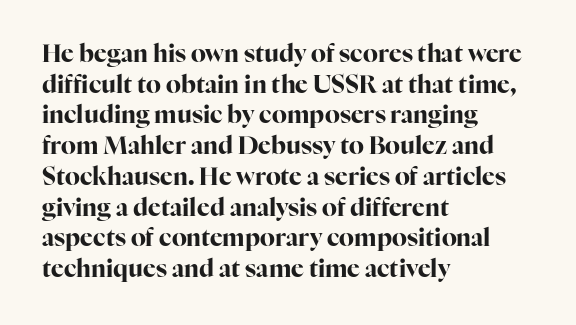
{"italic": "no", "bold": "yes", "underline": "no", "align": "left", "line_spacing": "normal", "line_spacing_ratio": 1.28, "letter_spacing": "normal", "letter_spacing_em": 0.0, "glyph_px": 24}
